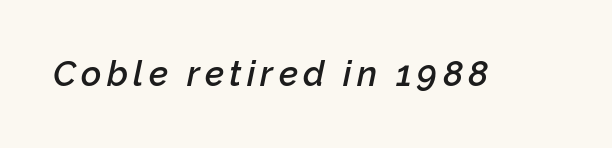
{"italic": "yes", "lean": "right", "slant_degrees": 12, "bold": "semi", "weight": "semibold", "width": "normal", "stroke_contrast": "low", "x_height": "medium", "monospaced": "no", "underline": "no", "glyph_px": 35}
